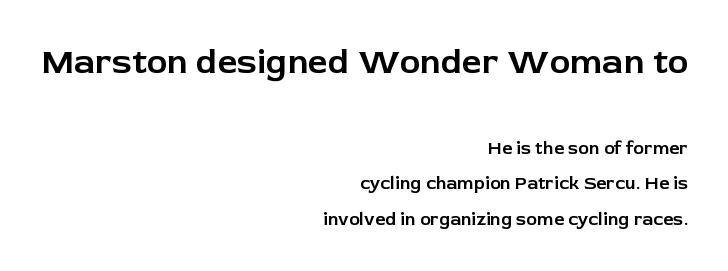
{"serif": "no", "italic": "no", "width": "normal", "stroke_contrast": "low", "x_height": "medium", "monospaced": "no", "underline": "no", "align": "right", "line_spacing": "loose", "line_spacing_ratio": 1.97, "letter_spacing": "normal", "letter_spacing_em": 0.0, "larger_block": "first", "size_ratio": 1.94, "glyph_px": 35}
